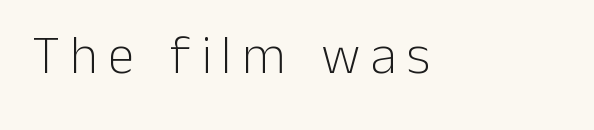
The image shows 54 px light sans-serif type, upright; set not underlined; low stroke contrast and a medium x-height.
